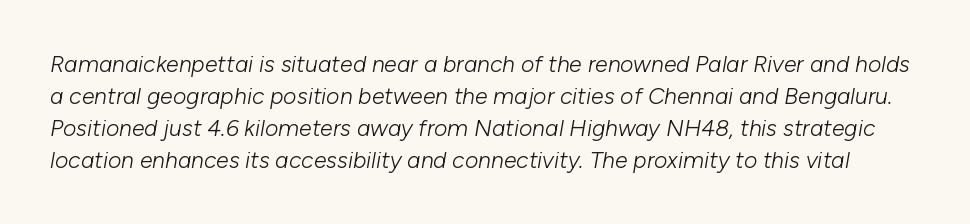
The image shows 23 px text type, italic (leaning right); set normal line spacing (1.39x), normal letter spacing, not underlined.
